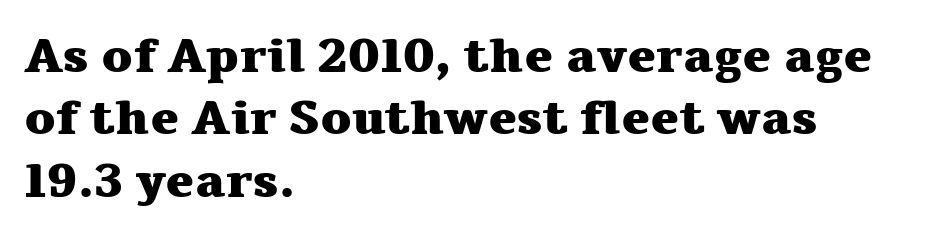
The image shows 48 px heavy, wide serif type, upright; set left-aligned, normal line spacing (1.3x), normal letter spacing, not underlined; medium stroke contrast and a medium x-height.
